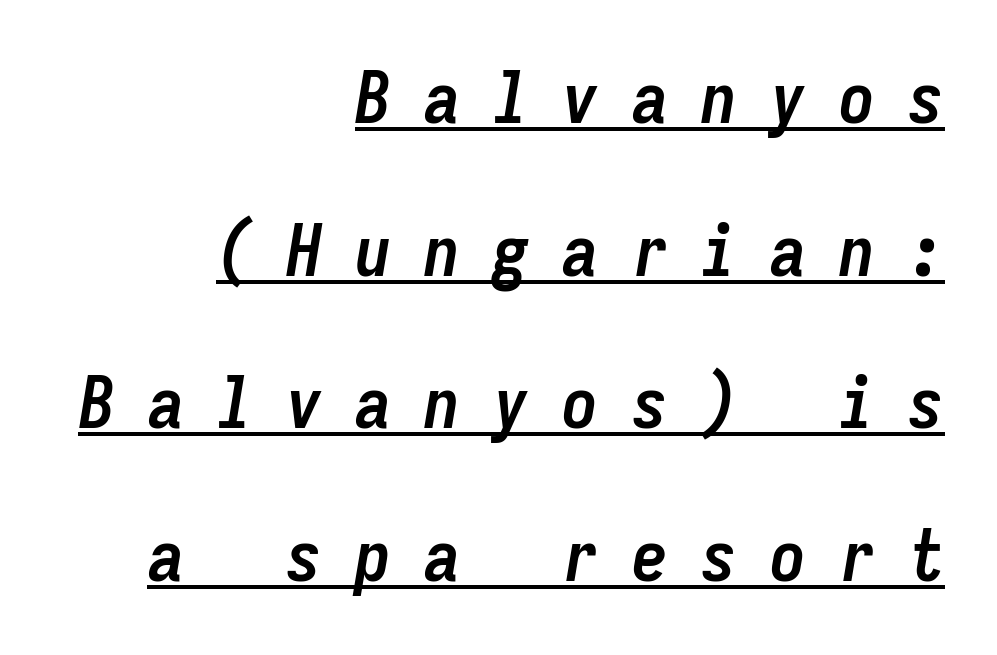
The image shows 72 px semibold, condensed type, italic (leaning right), monospaced; set right-aligned, loose line spacing (2.12x), unusually wide letter spacing (+0.46 em), underlined; low stroke contrast and a medium x-height.
